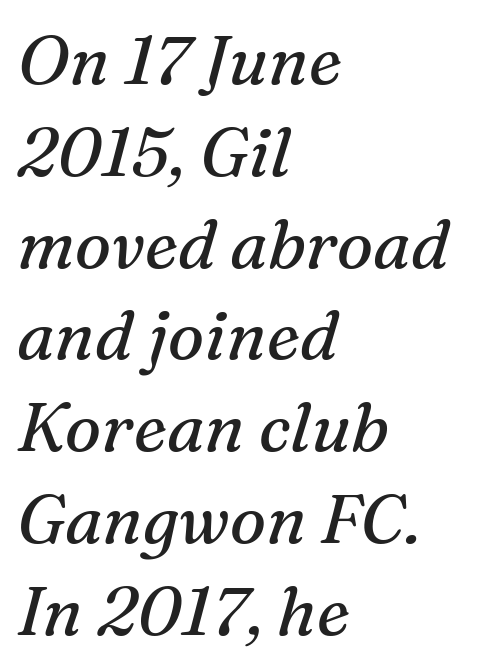
Q: Is the text bold? A: No.
Q: Is the text italic (slanted)? A: Yes, it leans right by about 16 degrees.
Q: Is the typeface a serif or a sans-serif typeface? A: Serif.
Q: Is the text underlined? A: No.
Q: How is the paragraph aligned? A: Left-aligned.
Q: Is the spacing between letters normal or unusually wide? A: Normal.
Q: Is the spacing between lines tight, normal or loose? A: Normal.
Q: Width (condensed, normal, or wide)? A: Normal.
Q: Stroke contrast? A: Medium.
Q: x-height? A: Medium.
Q: Monospaced? A: No.
